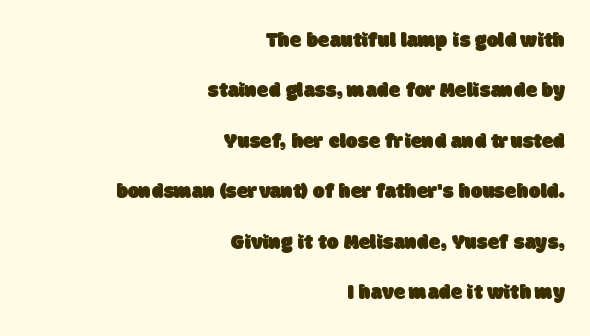
The paragraph has a hard right edge and a soft left edge. Widely set lines give the paragraph a tall, airy silhouette. You could call the tracking neutral — neither tight nor loose. The strip under each line holds only bare page.
